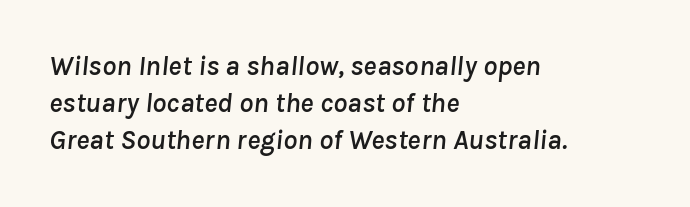
{"italic": "yes", "lean": "right", "slant_degrees": 8, "width": "normal", "stroke_contrast": "low", "x_height": "medium", "monospaced": "no", "underline": "no", "align": "left", "line_spacing": "normal", "line_spacing_ratio": 1.33, "letter_spacing": "normal", "letter_spacing_em": 0.0, "glyph_px": 28}
